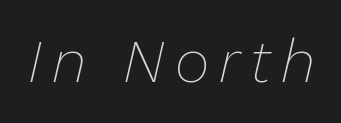
Q: Is the text bold? A: No.
Q: Is the text italic (slanted)? A: Yes, it leans right by about 13 degrees.
Q: Is the text underlined? A: No.
Q: Width (condensed, normal, or wide)? A: Normal.
Q: Stroke contrast? A: Low.
Q: x-height? A: Medium.
Q: Monospaced? A: No.
